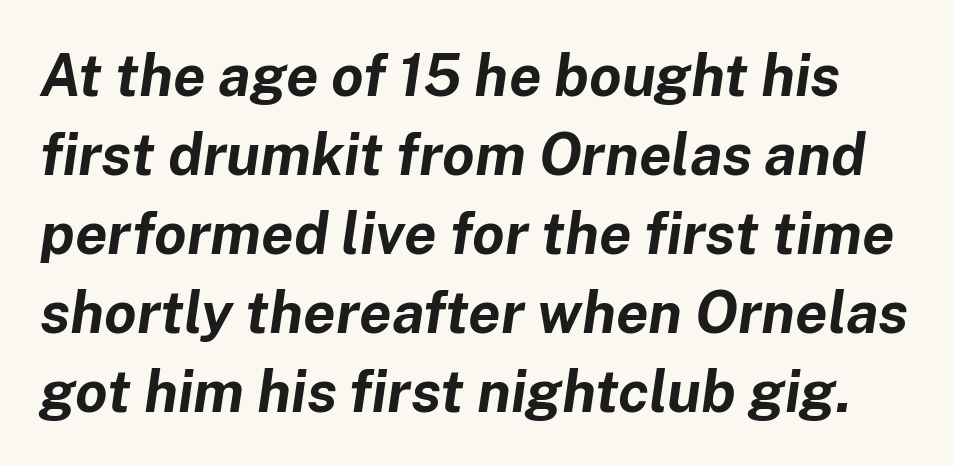
The image shows 58 px bold type, italic (leaning right); set normal line spacing (1.36x), normal letter spacing, not underlined; low stroke contrast and a medium x-height.
